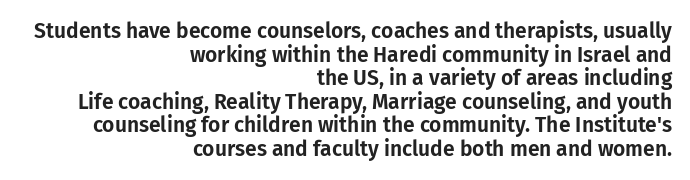
The image shows 21 px text type, upright; set right-aligned, tight line spacing (1.12x), normal letter spacing, not underlined.
